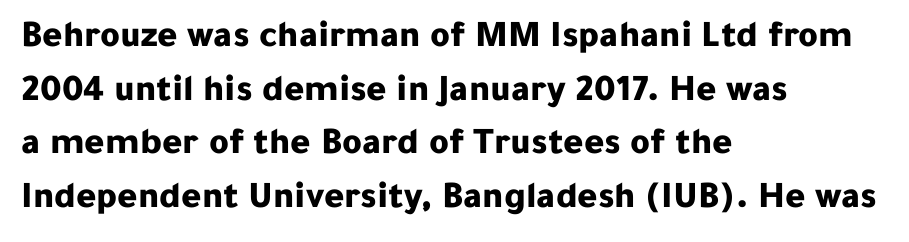
Q: Is the text bold? A: Yes.
Q: Is the text italic (slanted)? A: No, it is upright.
Q: Is the typeface a serif or a sans-serif typeface? A: Sans-serif.
Q: Is the text underlined? A: No.
Q: How is the paragraph aligned? A: Left-aligned.
Q: Is the spacing between letters normal or unusually wide? A: Normal.
Q: Is the spacing between lines tight, normal or loose? A: Normal.
Q: Width (condensed, normal, or wide)? A: Normal.
Q: Stroke contrast? A: Low.
Q: x-height? A: Medium.
Q: Monospaced? A: No.
